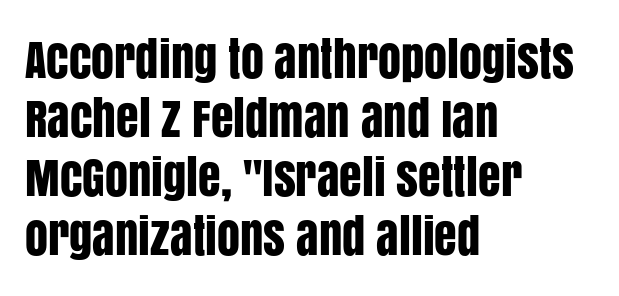
Q: Is the text italic (slanted)? A: No, it is upright.
Q: Is the typeface a serif or a sans-serif typeface? A: Sans-serif.
Q: Is the text underlined? A: No.
Q: How is the paragraph aligned? A: Left-aligned.
Q: Is the spacing between letters normal or unusually wide? A: Normal.
Q: Is the spacing between lines tight, normal or loose? A: Normal.
Q: Width (condensed, normal, or wide)? A: Condensed.
Q: Stroke contrast? A: Low.
Q: x-height? A: Large.
Q: Monospaced? A: No.
